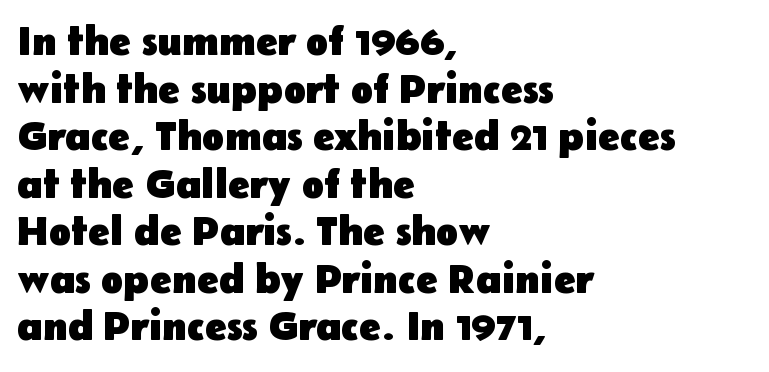
{"serif": "no", "italic": "no", "bold": "yes", "weight": "heavy", "width": "normal", "stroke_contrast": "low", "x_height": "medium", "monospaced": "no", "underline": "no", "align": "left", "line_spacing_ratio": 1.16, "letter_spacing": "normal", "letter_spacing_em": 0.0, "glyph_px": 41}
